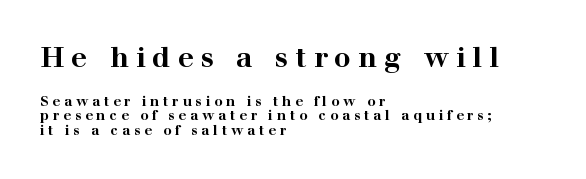
{"serif": "yes", "italic": "no", "bold": "yes", "weight": "bold", "width": "wide", "stroke_contrast": "high", "x_height": "medium", "monospaced": "no", "underline": "no", "align": "left", "line_spacing": "tight", "line_spacing_ratio": 1.04, "letter_spacing": "wide", "letter_spacing_em": 0.26, "larger_block": "first", "size_ratio": 2.0, "glyph_px": 28}
